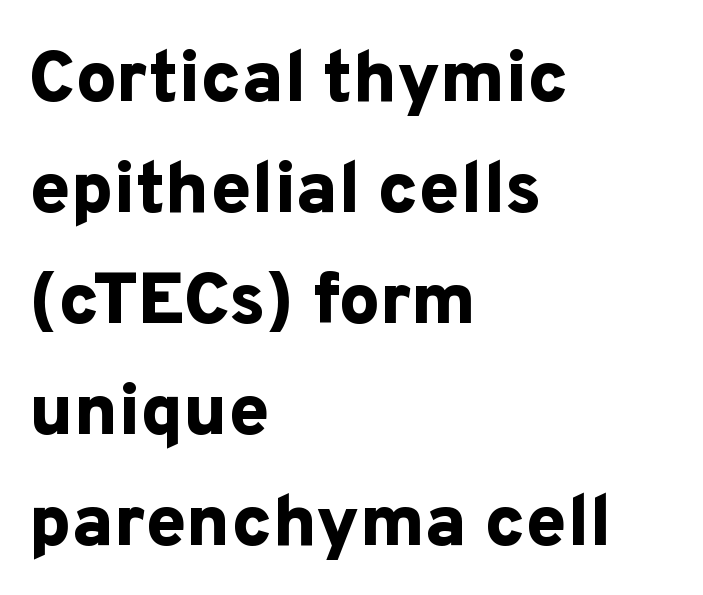
Q: Is the text bold? A: Yes.
Q: Is the text italic (slanted)? A: No, it is upright.
Q: Is the typeface a serif or a sans-serif typeface? A: Sans-serif.
Q: Is the text underlined? A: No.
Q: How is the paragraph aligned? A: Left-aligned.
Q: Is the spacing between letters normal or unusually wide? A: Normal.
Q: Is the spacing between lines tight, normal or loose? A: Normal.
Q: Width (condensed, normal, or wide)? A: Normal.
Q: Stroke contrast? A: Low.
Q: x-height? A: Medium.
Q: Monospaced? A: No.
